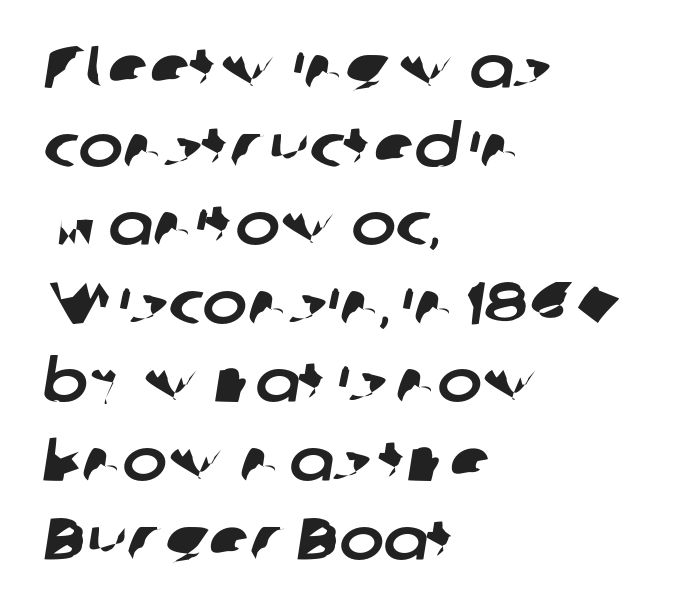
The image shows 60 px sans-serif type; set left-aligned, normal line spacing (1.31x), normal letter spacing, not underlined; low stroke contrast and a medium x-height.
